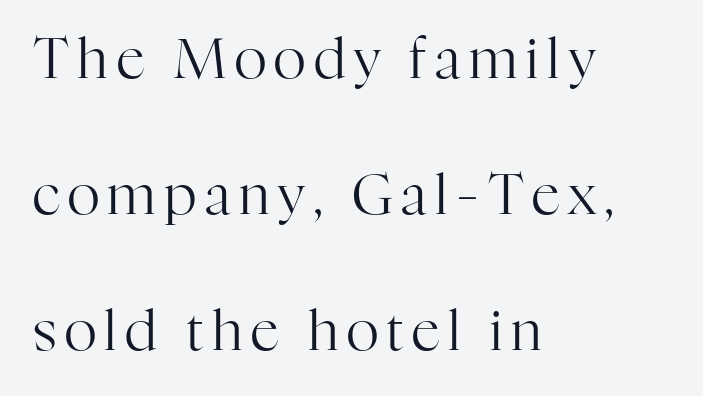
The image shows 56 px regular-weight serif type, upright; set left-aligned, loose line spacing (2.43x), not underlined; high stroke contrast and a medium x-height.
